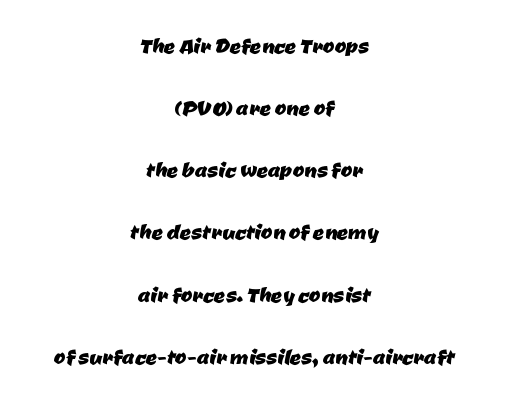
Q: Is the typeface a serif or a sans-serif typeface? A: Sans-serif.
Q: Is the text underlined? A: No.
Q: How is the paragraph aligned? A: Centered.
Q: Is the spacing between letters normal or unusually wide? A: Normal.
Q: Is the spacing between lines tight, normal or loose? A: Loose.
Q: Width (condensed, normal, or wide)? A: Normal.
Q: Stroke contrast? A: Low.
Q: x-height? A: Medium.
Q: Monospaced? A: No.
